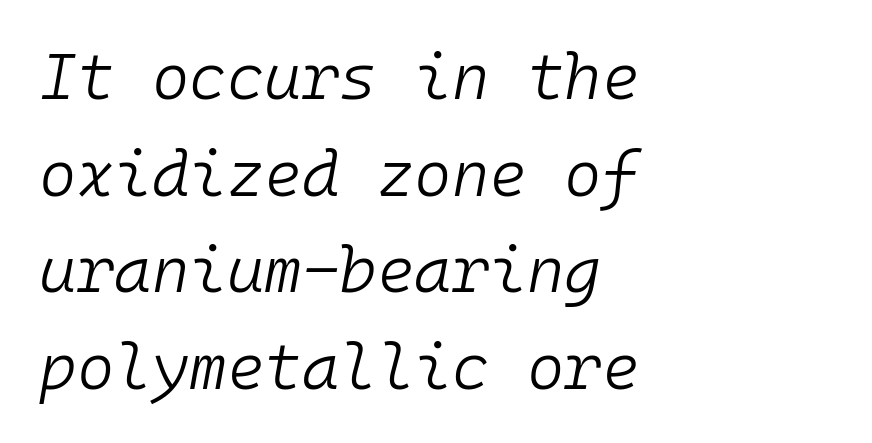
{"italic": "yes", "lean": "right", "slant_degrees": 10, "bold": "no", "weight": "light", "width": "normal", "stroke_contrast": "low", "x_height": "medium", "monospaced": "yes", "underline": "no", "align": "left", "line_spacing": "normal", "line_spacing_ratio": 1.51, "letter_spacing": "normal", "letter_spacing_em": 0.0, "glyph_px": 64}
